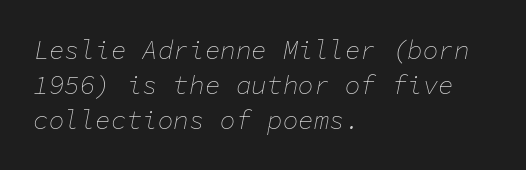
Q: Is the text bold? A: No.
Q: Is the text italic (slanted)? A: Yes, it leans right by about 11 degrees.
Q: Is the text underlined? A: No.
Q: How is the paragraph aligned? A: Left-aligned.
Q: Is the spacing between letters normal or unusually wide? A: Normal.
Q: Is the spacing between lines tight, normal or loose? A: Normal.
